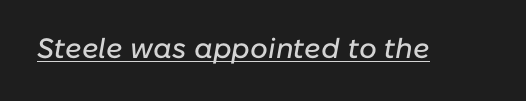
The words here are underlined. Observe the lean: these are italic letterforms. Do the characters align in a grid? No, the font is proportional. The line texture is even and compact thanks to regular tracking.
